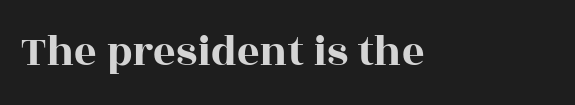
Note the varied advance widths — an 'i' is clearly narrower than an 'm'. Unlike a clean sans, this face finishes its strokes with serifs. The gaps between neighbouring characters are ordinary and unremarkable. This is the regular roman posture of the typeface.
